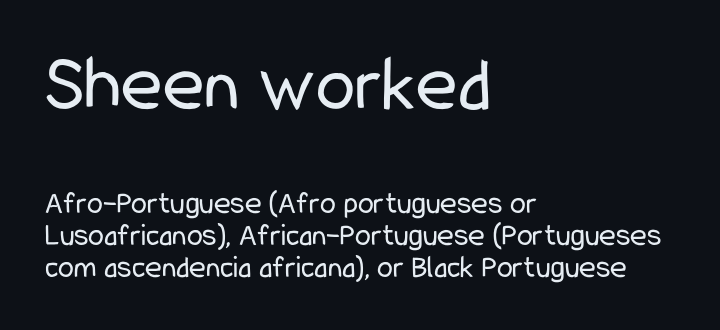
Q: Is the text bold? A: No.
Q: Is the text italic (slanted)? A: No, it is upright.
Q: Is the typeface a serif or a sans-serif typeface? A: Sans-serif.
Q: Is the text underlined? A: No.
Q: How is the paragraph aligned? A: Left-aligned.
Q: Is the spacing between letters normal or unusually wide? A: Normal.
Q: Is the spacing between lines tight, normal or loose? A: Tight.
Q: Which block of text is set in a larger size, the first (top) or the second (bottom)? A: The first (top) one.
Q: Width (condensed, normal, or wide)? A: Condensed.
Q: Stroke contrast? A: Low.
Q: x-height? A: Medium.
Q: Monospaced? A: No.
